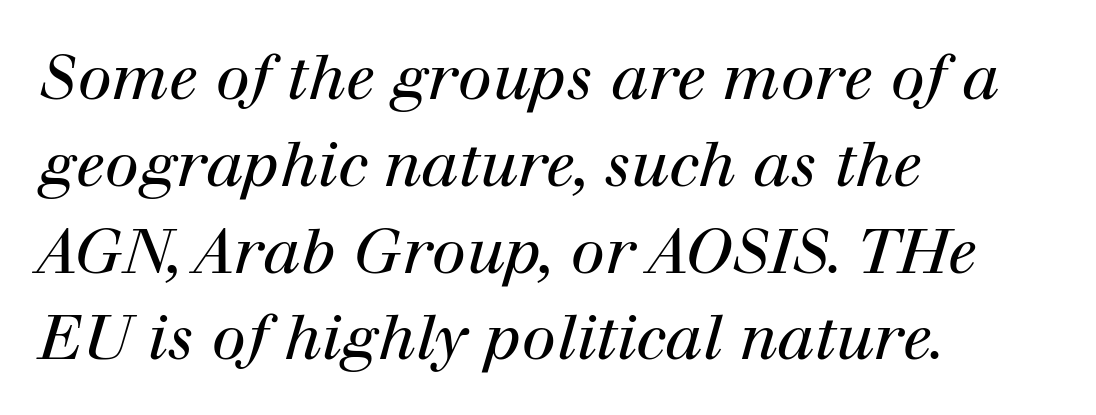
The image shows 62 px regular-weight serif type, italic (leaning right); set left-aligned, normal line spacing (1.4x), normal letter spacing, not underlined; high stroke contrast and a medium x-height.
